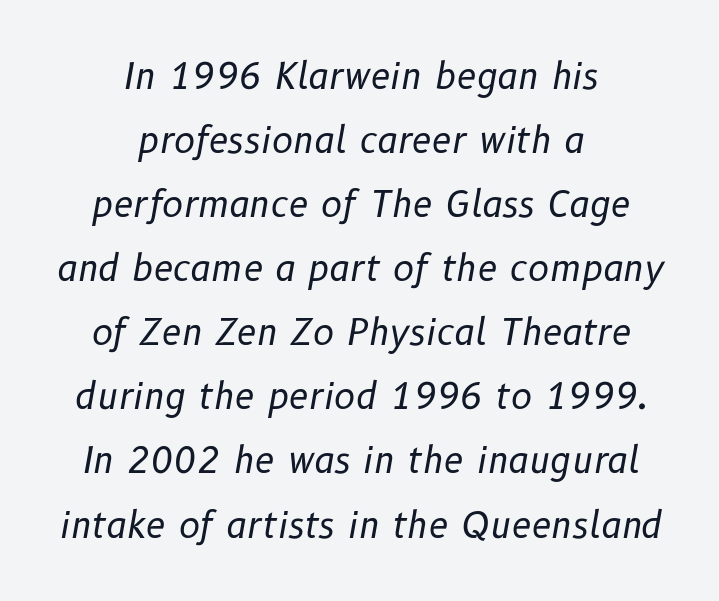
Varying glyph widths throughout — classic text-font behaviour. The passage shown leans; its letterforms are oblique. The horizontal fit of the characters is conventional and even. These glyphs show unthickened strokes, regular width or finer. The space beneath each line is pristine and unruled.
